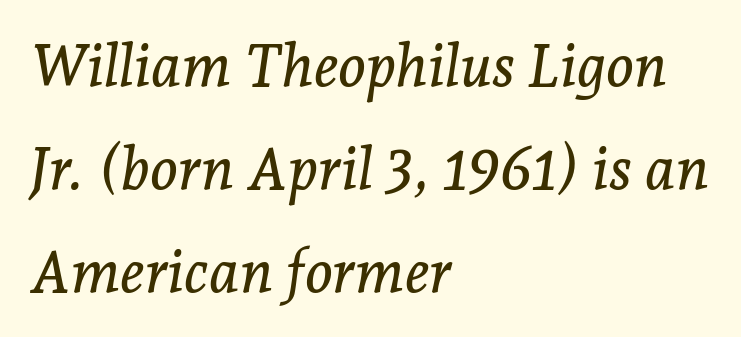
The horizontal fit of the characters is conventional and even. All the whitespace from short lines collects on the right. Letters rest on an invisible, unmarked baseline. Does the type have serifs? Yes, each stem ends in a small foot.
